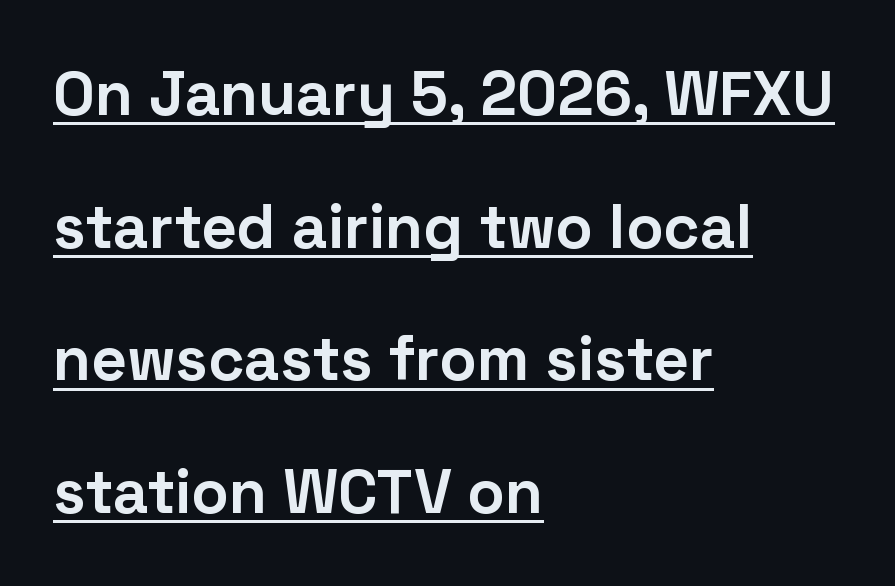
A typesetter would call this zero additional tracking. Typographically, this falls in the sans-serif category. The rendering uses the underline text-decoration. The vertical gap from one line to the next is large. Every row of glyphs begins at an identical x-position on the left. Heavy-handed strokes throughout: this text is bold.
